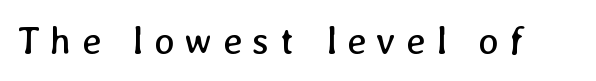
Caption: face not bold, strokes unweighted. This sample uses expanded letter spacing, leaving extra air between glyphs. The zone under the glyphs is completely vacant. Do the characters align in a grid? No, the font is proportional.
